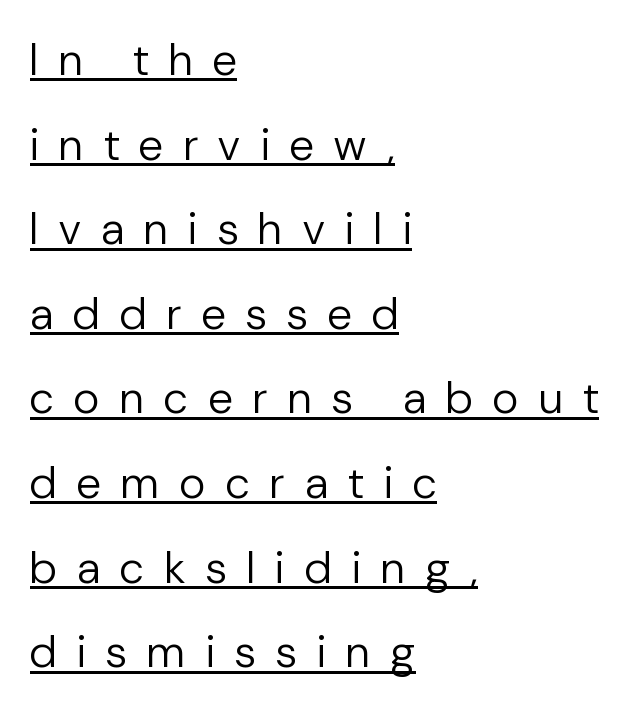
The passage is arranged the way most books set body copy — flush left. The glyphs are accompanied by a horizontal stroke just below them. Designer's note — italics off, roman on. In terms of letterspacing, this is a distinctly airy, spread setting. This rendering employs a face without finishing strokes, i.e., a sans-serif. A light-to-regular cut is what we see here.
